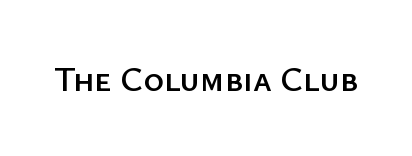
The words here are not underlined. Posture: upright roman. Each letter's strokes conclude bluntly, with no projecting serifs. Spacing between characters is what you'd get straight out of the box.
